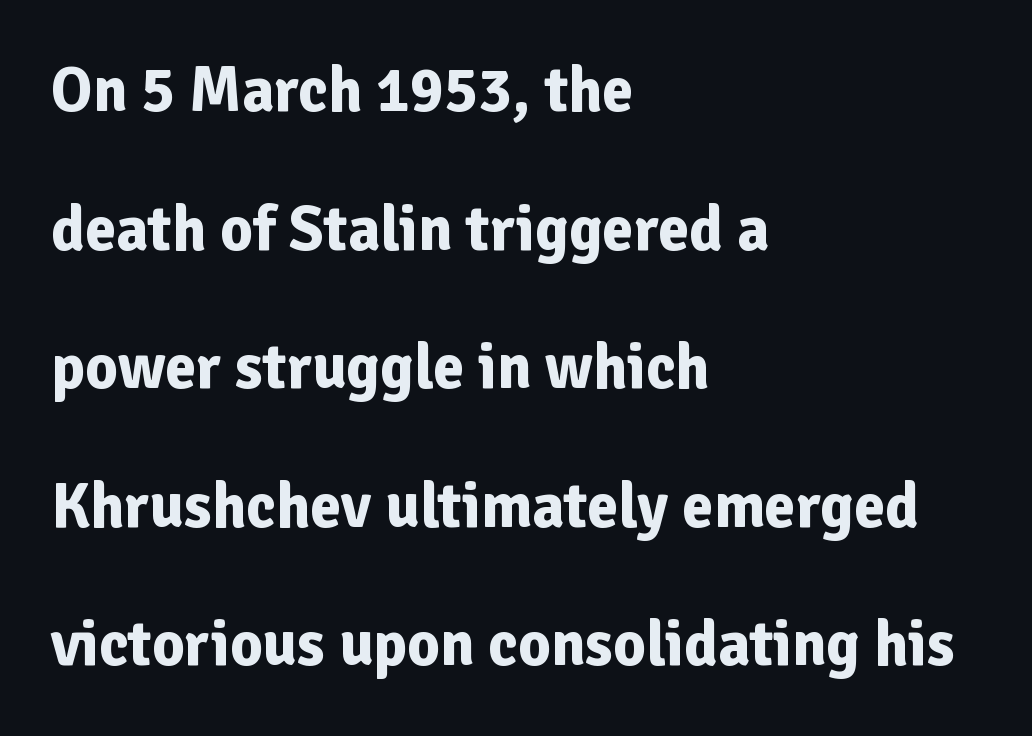
{"serif": "no", "italic": "no", "bold": "yes", "weight": "bold", "width": "normal", "stroke_contrast": "low", "x_height": "medium", "monospaced": "no", "underline": "no", "align": "left", "line_spacing": "loose", "line_spacing_ratio": 2.2, "letter_spacing": "normal", "letter_spacing_em": 0.0, "glyph_px": 63}
